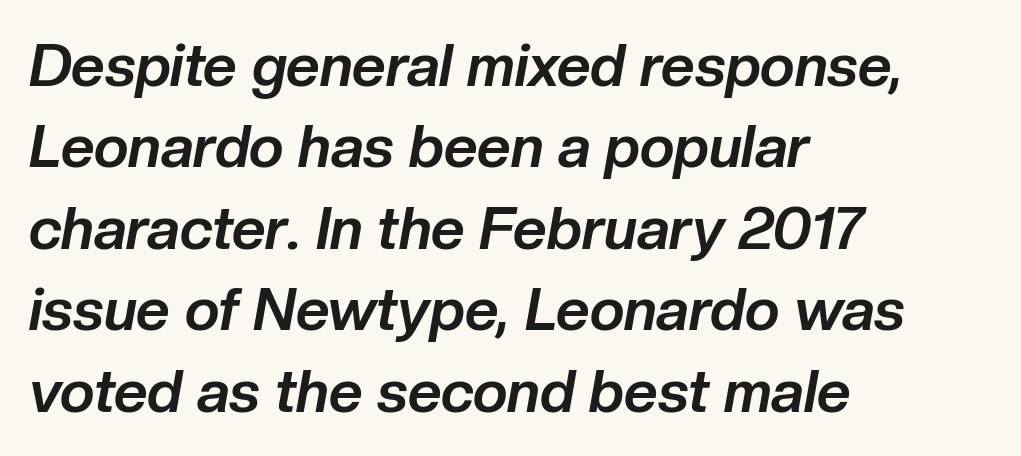
Baseline-to-baseline distance is the conventional proportion of letter height. Standard letterfit; no display-style spreading of the glyphs. Decoration check: the copy has no underline. Reading down the block, your eye returns to a fixed left position each line. The passage shown is emphatically bold. Is this a fixed-width face? No — the glyphs have proportional, varying widths.
